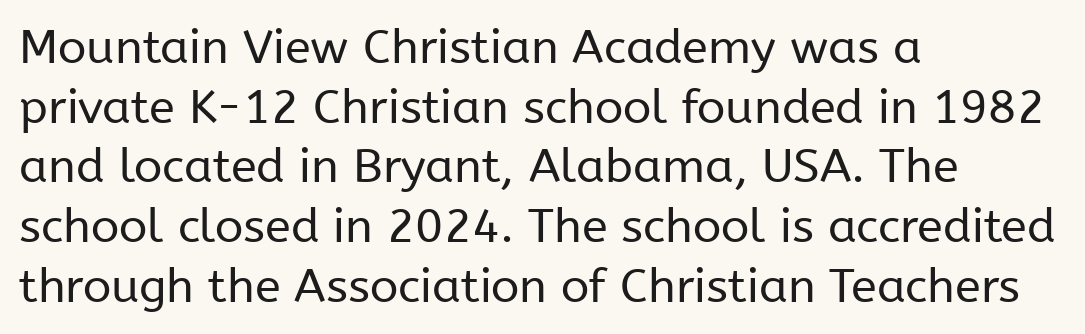
Horizontally, the lines are justified to the leading edge only. Looks like regular typesetting: each glyph gets only the width it needs. The font sits on the lighter half of the weight spectrum, regular included. If you drew a line through each stem, it would be perfectly vertical.
